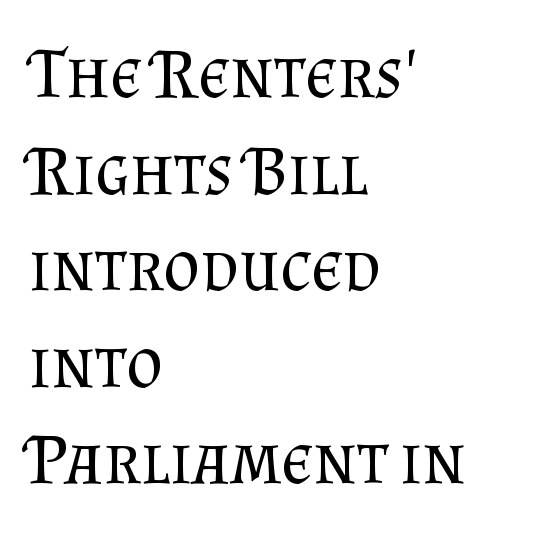
This block has exactly the height ordinary leading produces. Descender tails drop into unmarked territory. The face used here is seriffed, in the tradition of book romans. Heft: none added — not bold.
